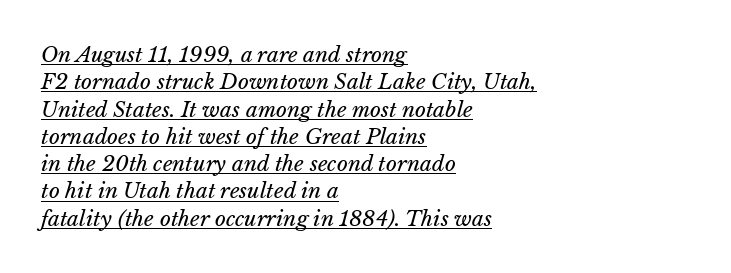
{"italic": "yes", "lean": "right", "slant_degrees": 15, "bold": "no", "underline": "yes", "align": "left", "line_spacing": "normal", "line_spacing_ratio": 1.3, "letter_spacing": "normal", "letter_spacing_em": 0.0, "glyph_px": 21}
